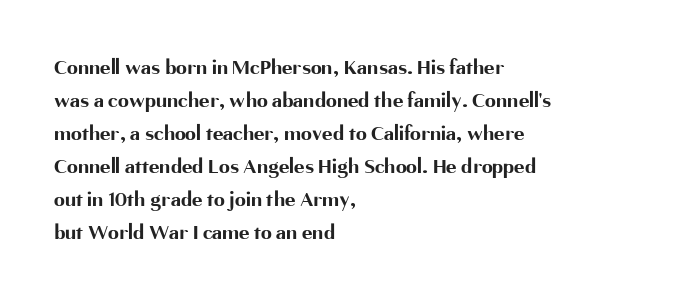
The image shows 22 px bold type, upright; set left-aligned, normal line spacing (1.5x), normal letter spacing, not underlined.
